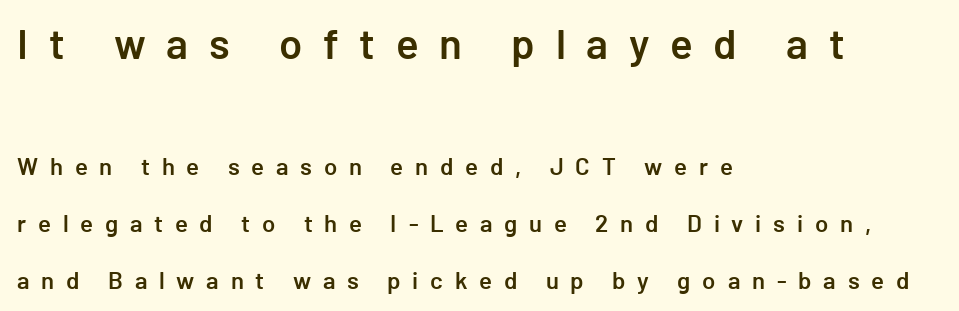
Q: Is the text bold? A: Semi-bold.
Q: Is the text italic (slanted)? A: No, it is upright.
Q: Is the typeface a serif or a sans-serif typeface? A: Sans-serif.
Q: Is the text underlined? A: No.
Q: How is the paragraph aligned? A: Left-aligned.
Q: Is the spacing between letters normal or unusually wide? A: Unusually wide.
Q: Is the spacing between lines tight, normal or loose? A: Loose.
Q: Which block of text is set in a larger size, the first (top) or the second (bottom)? A: The first (top) one.
Q: Width (condensed, normal, or wide)? A: Normal.
Q: Stroke contrast? A: Low.
Q: x-height? A: Medium.
